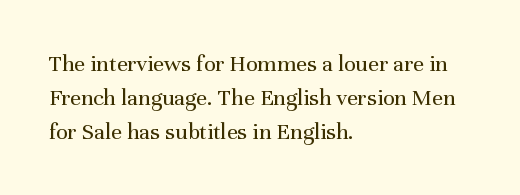
Q: Is the text bold? A: No.
Q: Is the text italic (slanted)? A: No, it is upright.
Q: Is the text underlined? A: No.
Q: How is the paragraph aligned? A: Left-aligned.
Q: Is the spacing between letters normal or unusually wide? A: Normal.
Q: Is the spacing between lines tight, normal or loose? A: Normal.
